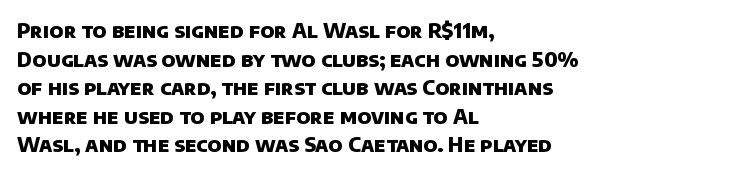
{"bold": "yes", "underline": "no", "align": "left", "line_spacing": "normal", "line_spacing_ratio": 1.43, "letter_spacing": "normal", "letter_spacing_em": 0.0, "glyph_px": 20}
